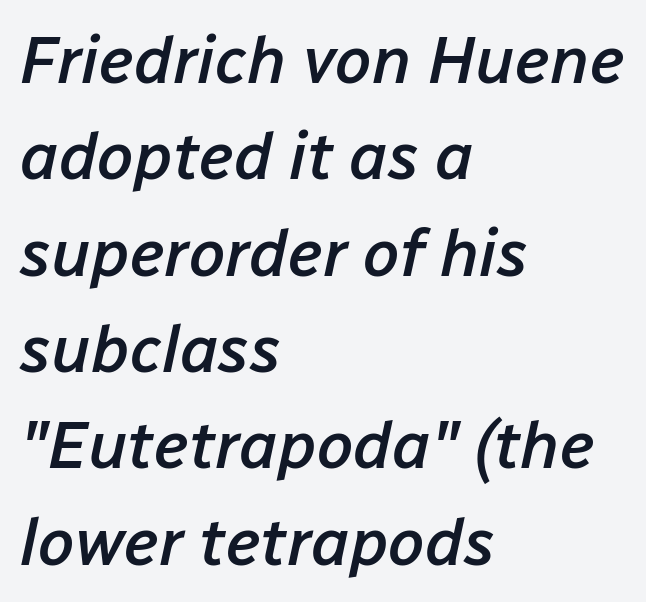
The image shows 66 px semibold type, italic (leaning right); set left-aligned, normal line spacing (1.46x), normal letter spacing, not underlined; low stroke contrast and a medium x-height.
